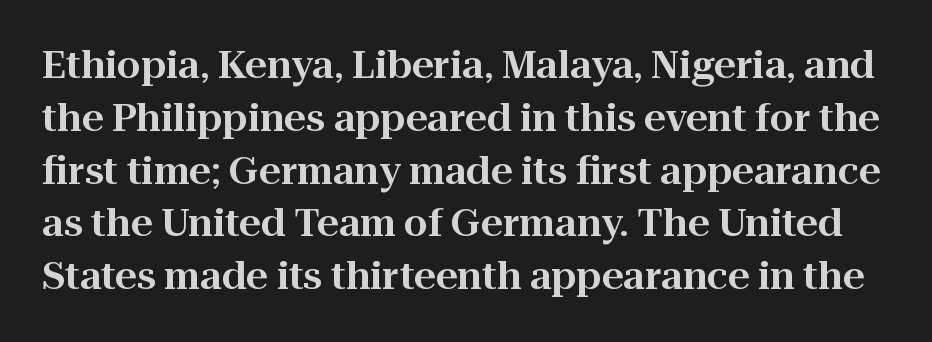
Q: Is the text italic (slanted)? A: No, it is upright.
Q: Is the typeface a serif or a sans-serif typeface? A: Serif.
Q: Is the text underlined? A: No.
Q: Is the spacing between letters normal or unusually wide? A: Normal.
Q: Is the spacing between lines tight, normal or loose? A: Normal.
Q: Width (condensed, normal, or wide)? A: Normal.
Q: Stroke contrast? A: High.
Q: x-height? A: Medium.
Q: Monospaced? A: No.
